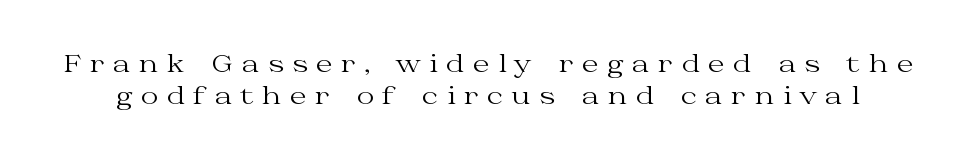
Q: Is the text bold? A: No.
Q: Is the text italic (slanted)? A: No, it is upright.
Q: Is the text underlined? A: No.
Q: Is the spacing between letters normal or unusually wide? A: Unusually wide.
Q: Is the spacing between lines tight, normal or loose? A: Normal.
